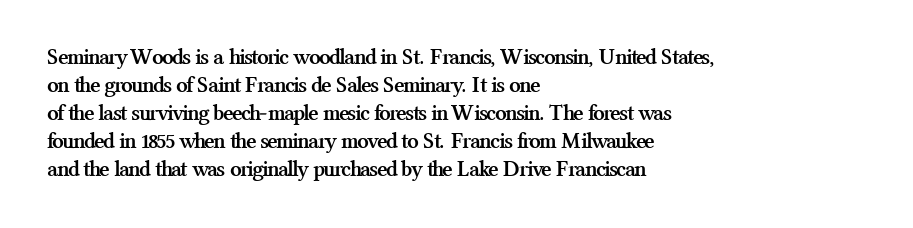
Look at the stroke-to-counter ratio: heavy, a bold. Ordinary non-slanted type is in use. The baseline area is clear. The setting favours the left margin, as ordinary paragraphs usually do. Look at the tracking — it's just the regular setting, nothing added.
